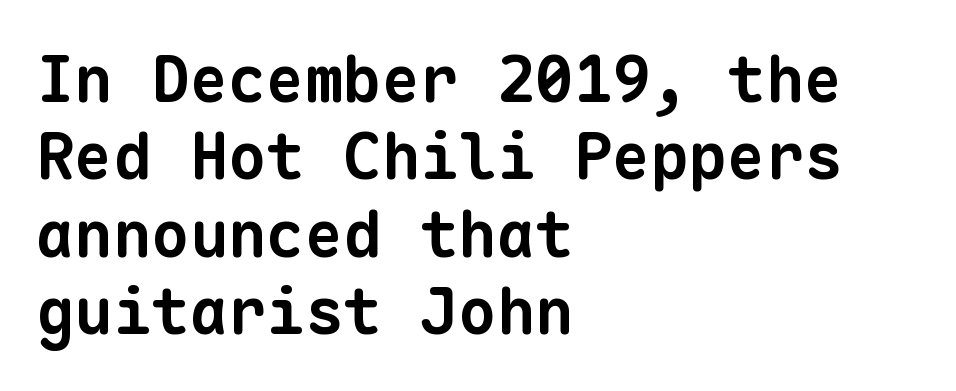
Is this a sans? Yes — the strokes have no serifs. Glyph-to-glyph distance matches everyday printed text. Compared with an ordinary text face, these strokes are far heavier — a full bold. The lines are quadded left.
